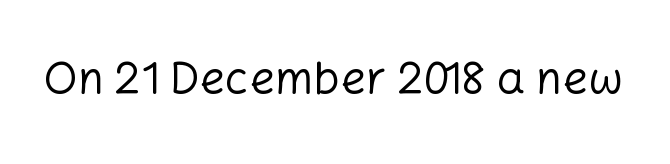
{"serif": "no", "italic": "no", "bold": "no", "weight": "regular", "width": "normal", "stroke_contrast": "low", "x_height": "medium", "monospaced": "no", "underline": "no", "letter_spacing": "normal", "letter_spacing_em": 0.0, "glyph_px": 45}
